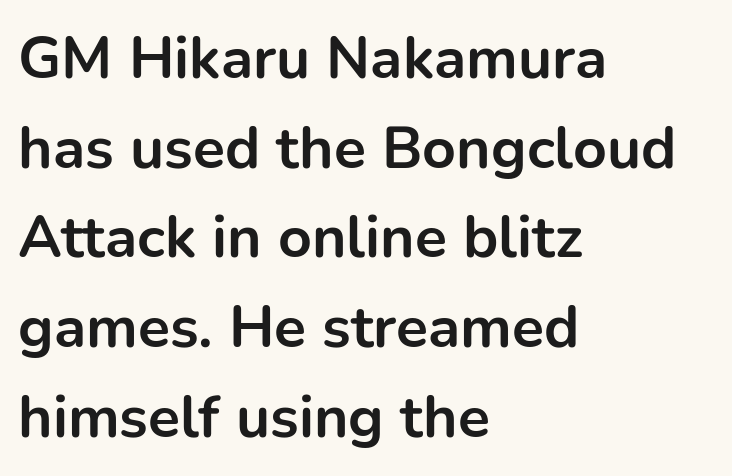
{"serif": "no", "italic": "no", "bold": "yes", "weight": "bold", "width": "normal", "stroke_contrast": "low", "x_height": "medium", "monospaced": "no", "underline": "no", "align": "left", "line_spacing": "normal", "line_spacing_ratio": 1.52, "letter_spacing": "normal", "letter_spacing_em": 0.0, "glyph_px": 59}
